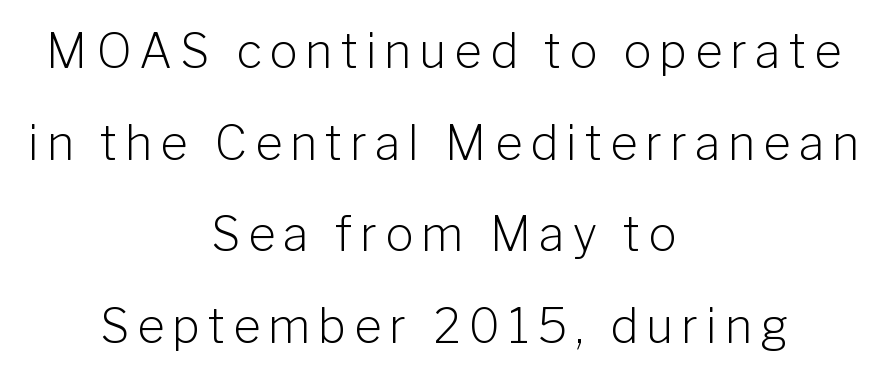
Q: Is the text bold? A: No.
Q: Is the text italic (slanted)? A: No, it is upright.
Q: Is the typeface a serif or a sans-serif typeface? A: Sans-serif.
Q: Is the text underlined? A: No.
Q: How is the paragraph aligned? A: Centered.
Q: Is the spacing between lines tight, normal or loose? A: Loose.
Q: Width (condensed, normal, or wide)? A: Normal.
Q: Stroke contrast? A: Low.
Q: x-height? A: Medium.
Q: Monospaced? A: No.
